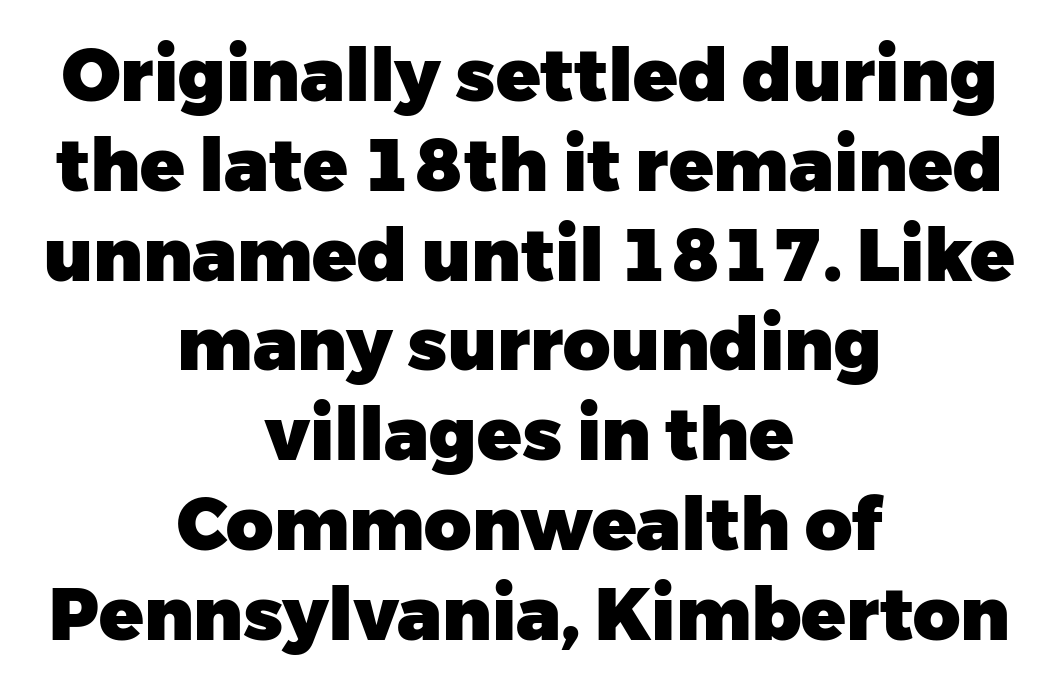
{"serif": "no", "italic": "no", "bold": "yes", "weight": "heavy", "width": "normal", "stroke_contrast": "low", "x_height": "medium", "monospaced": "no", "underline": "no", "align": "center", "line_spacing_ratio": 1.23, "letter_spacing": "normal", "letter_spacing_em": 0.0, "glyph_px": 73}
